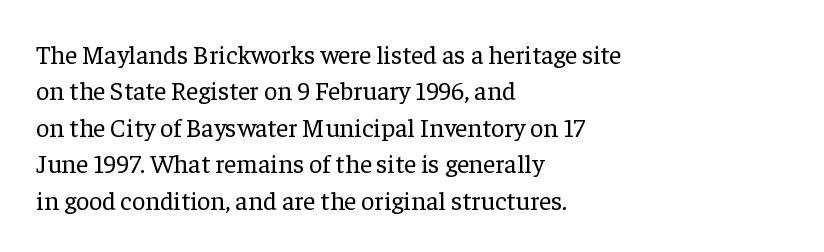
{"italic": "no", "bold": "no", "underline": "no", "align": "left", "line_spacing": "normal", "line_spacing_ratio": 1.4, "letter_spacing": "normal", "letter_spacing_em": 0.0, "glyph_px": 26}
